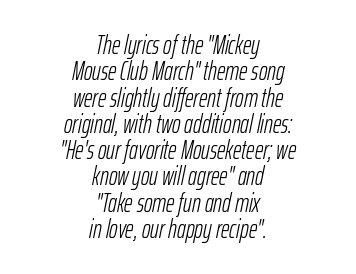
The image shows 26 px text type, italic (leaning right); set centered, tight line spacing (1.01x), normal letter spacing, not underlined.
